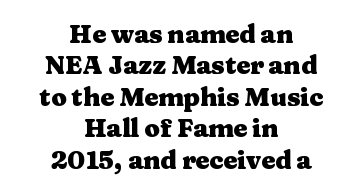
Q: Is the text bold? A: Yes.
Q: Is the text italic (slanted)? A: No, it is upright.
Q: Is the text underlined? A: No.
Q: How is the paragraph aligned? A: Centered.
Q: Is the spacing between letters normal or unusually wide? A: Normal.
Q: Is the spacing between lines tight, normal or loose? A: Normal.
